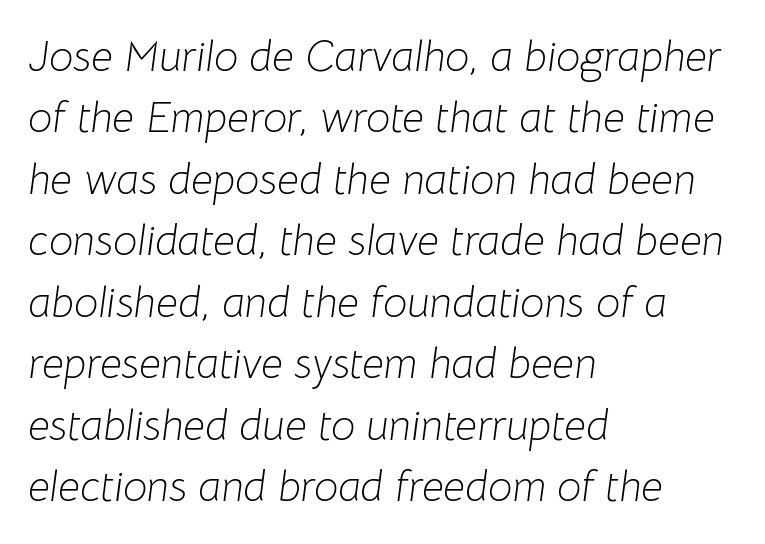
{"italic": "yes", "lean": "right", "slant_degrees": 8, "bold": "no", "weight": "light", "width": "normal", "stroke_contrast": "low", "x_height": "medium", "monospaced": "no", "underline": "no", "align": "left", "line_spacing": "normal", "line_spacing_ratio": 1.43, "letter_spacing": "normal", "letter_spacing_em": 0.0, "glyph_px": 43}
